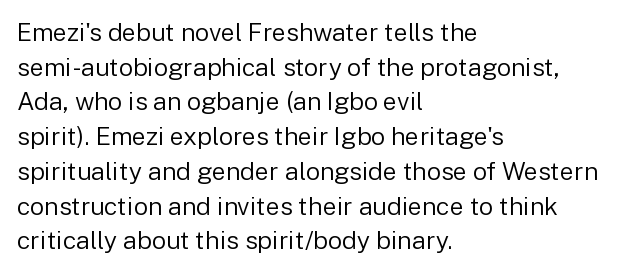
The image shows 25 px text type, upright; set left-aligned, normal line spacing (1.39x), normal letter spacing, not underlined.
